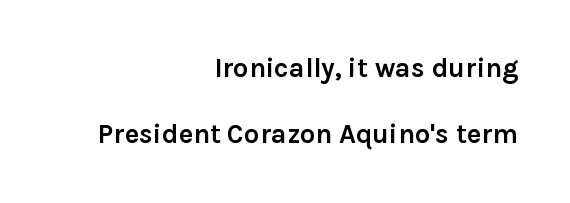
{"italic": "no", "bold": "yes", "underline": "no", "align": "right", "line_spacing": "loose", "line_spacing_ratio": 2.45, "letter_spacing": "normal", "letter_spacing_em": 0.0, "glyph_px": 27}
